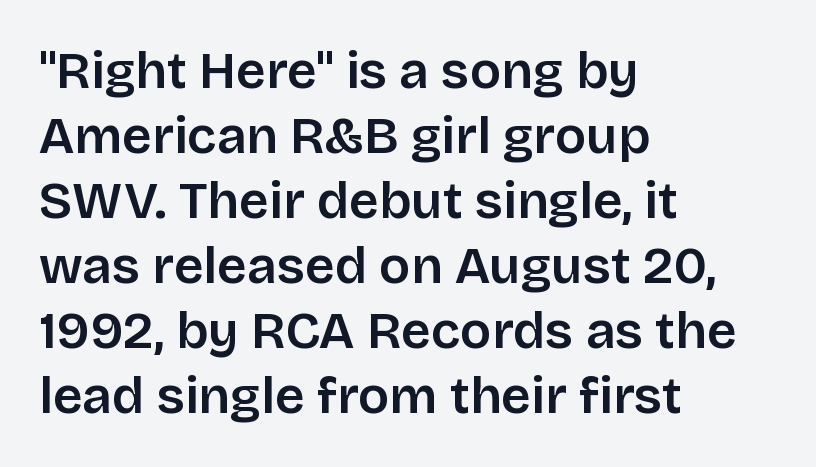
Does the lettering tilt? It doesn't — this is upright. In terms of letterspacing, this is plain default setting. This rendering features lettering with no underline. The face used here is a sans, in the tradition of grotesques and geometrics.
